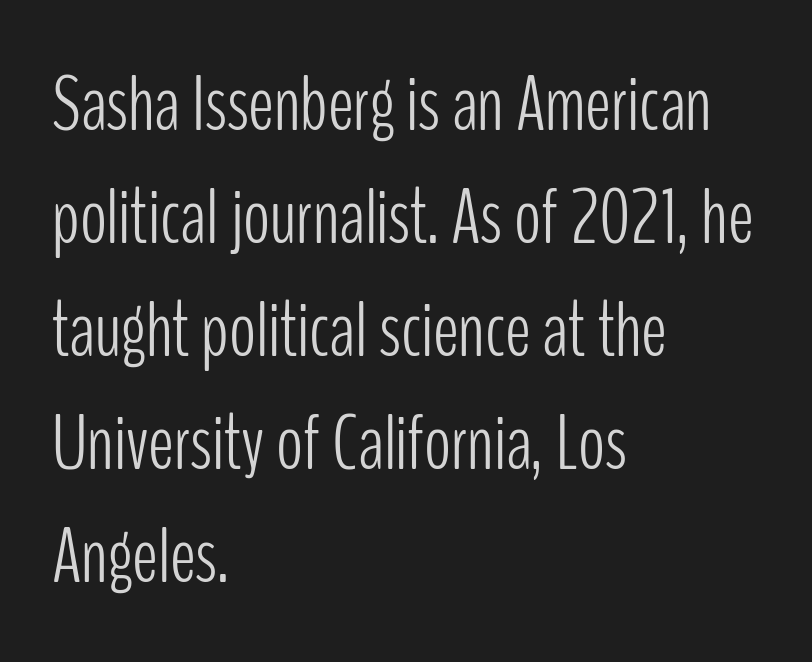
{"serif": "no", "italic": "no", "bold": "no", "weight": "light", "width": "condensed", "stroke_contrast": "low", "x_height": "medium", "monospaced": "no", "underline": "no", "align": "left", "line_spacing": "normal", "line_spacing_ratio": 1.43, "letter_spacing": "normal", "letter_spacing_em": 0.0, "glyph_px": 79}
